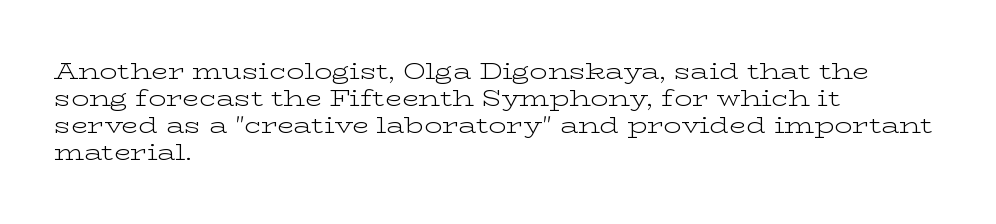
{"italic": "no", "bold": "no", "underline": "no", "align": "left", "line_spacing_ratio": 1.22, "letter_spacing": "normal", "letter_spacing_em": 0.0, "glyph_px": 22}
